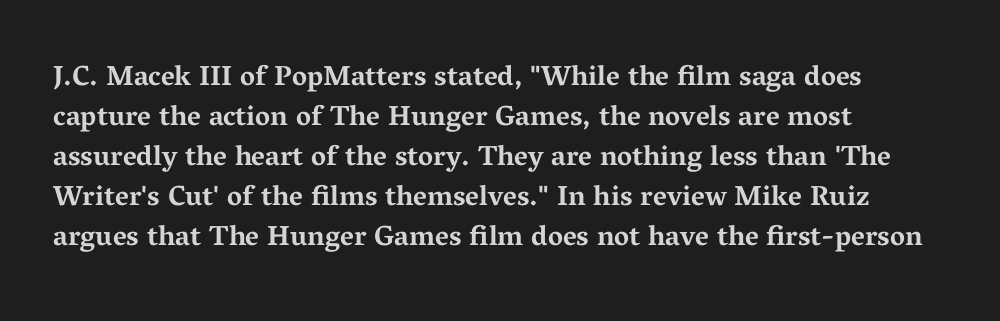
Q: Is the text bold? A: Yes.
Q: Is the text italic (slanted)? A: No, it is upright.
Q: Is the typeface a serif or a sans-serif typeface? A: Serif.
Q: Is the text underlined? A: No.
Q: How is the paragraph aligned? A: Left-aligned.
Q: Is the spacing between letters normal or unusually wide? A: Normal.
Q: Is the spacing between lines tight, normal or loose? A: Normal.
Q: Width (condensed, normal, or wide)? A: Wide.
Q: Stroke contrast? A: Medium.
Q: x-height? A: Medium.
Q: Monospaced? A: No.
